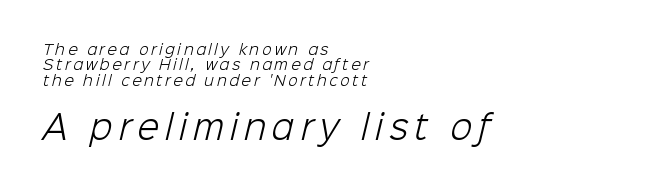
The image shows 32 px light sans-serif type; set left-aligned, tight line spacing (1.09x), not underlined; the second (bottom) block is 2.29x larger; low stroke contrast and a medium x-height.
